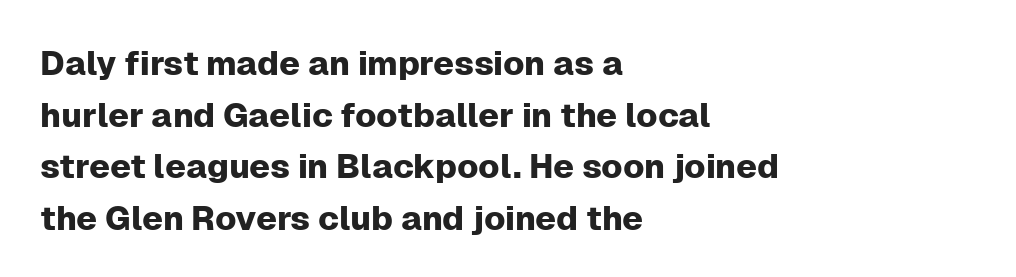
Note the varied advance widths — an 'i' is clearly narrower than an 'm'. The words here are not underlined. Students, note that the glyphs here touch the page at normal intervals. Classification — sans serif. The ragged edge is on the right, which tells us the setting is flush left.
